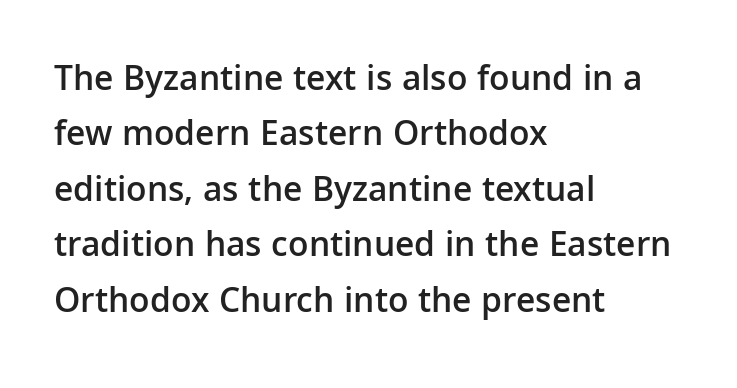
{"serif": "no", "italic": "no", "bold": "semi", "weight": "semibold", "width": "normal", "stroke_contrast": "low", "x_height": "medium", "monospaced": "no", "underline": "no", "align": "left", "line_spacing": "normal", "line_spacing_ratio": 1.54, "letter_spacing": "normal", "letter_spacing_em": 0.0, "glyph_px": 36}
